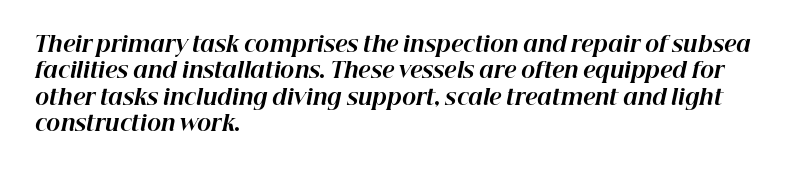
The image shows 21 px bold type, italic (leaning right); set left-aligned, normal line spacing (1.26x), normal letter spacing, not underlined.
